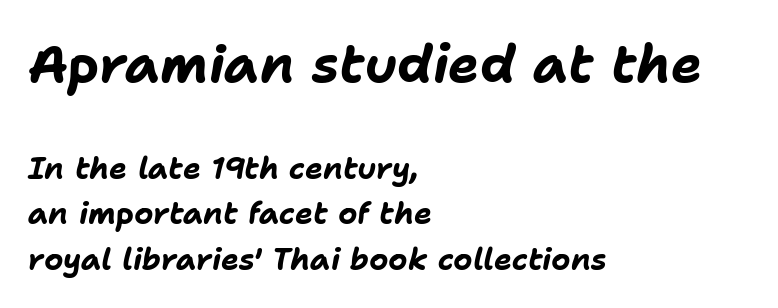
Weight: bold. The face used here is proportionally spaced, like ordinary book or web type. The rendering anchors every line to the left-hand side. A typesetter would call this zero additional tracking.
